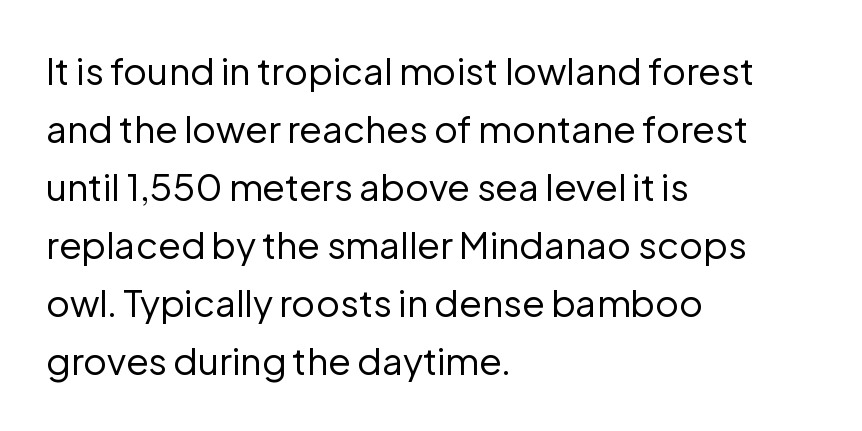
The image shows 37 px regular-weight sans-serif type, upright; set left-aligned, normal line spacing (1.57x), normal letter spacing, not underlined; low stroke contrast and a medium x-height.
